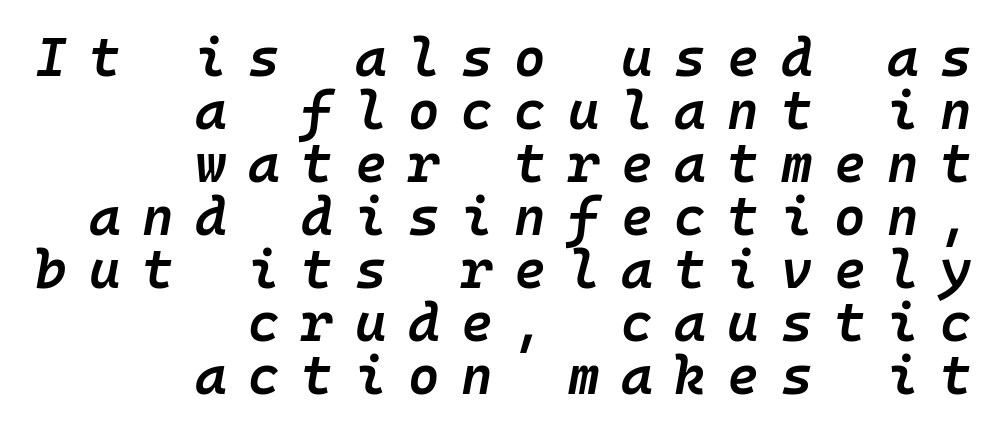
The rendering inserts visible extra space after every character. The text carries the slant typical of an italic or oblique font. The space between consecutive lines is stingy. You could count columns in this text — the font is strictly monospaced.
